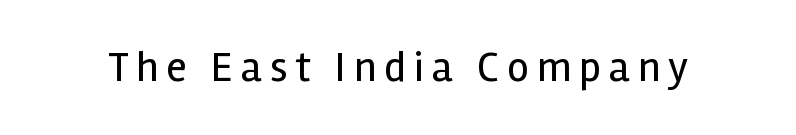
The image shows 43 px regular-weight sans-serif type, upright; set not underlined; a medium x-height.
